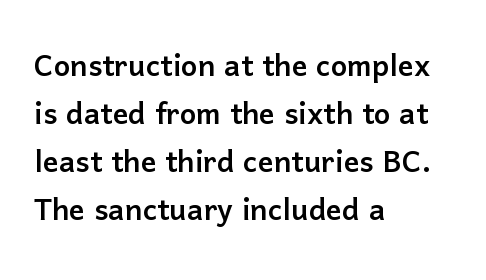
This rendering leaves character spacing at its baseline value. The passage shown is typed in a proportional face where columns would drift. The rendering shows plain stroke endings on the letterforms — a sans-serif design. The letters stand upright; this is a roman face. Horizontally, the lines are justified to the leading edge only.
